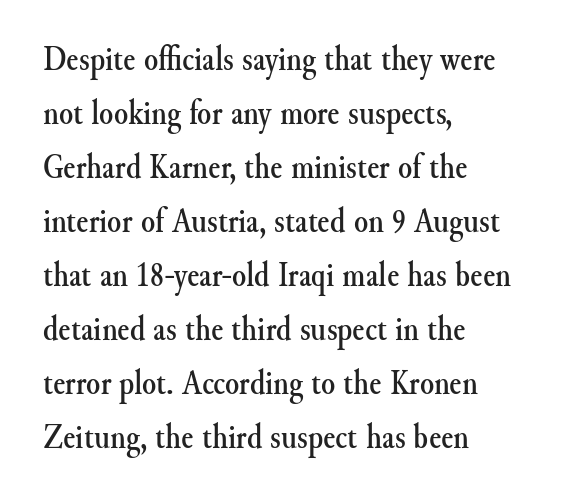
Q: Is the text italic (slanted)? A: No, it is upright.
Q: Is the typeface a serif or a sans-serif typeface? A: Serif.
Q: Is the text underlined? A: No.
Q: How is the paragraph aligned? A: Left-aligned.
Q: Is the spacing between letters normal or unusually wide? A: Normal.
Q: Is the spacing between lines tight, normal or loose? A: Normal.
Q: Width (condensed, normal, or wide)? A: Normal.
Q: Stroke contrast? A: Medium.
Q: x-height? A: Small.
Q: Monospaced? A: No.
